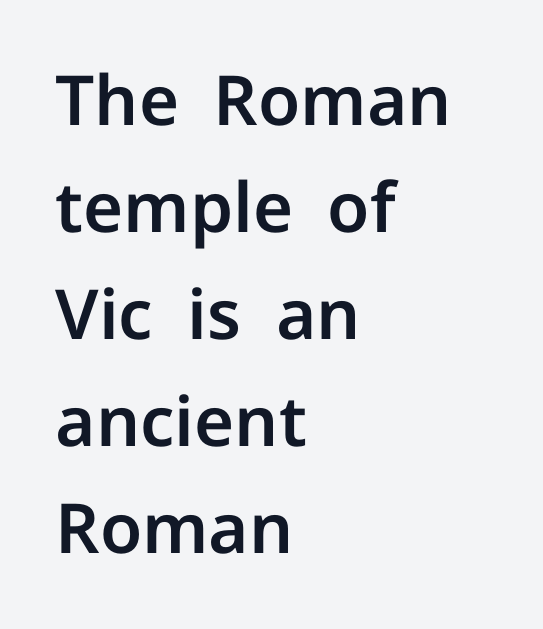
Clear beneath every line of the passage. Spacing verdict: proportional, widths tailored to each character. No extra tracking has been applied to these lines. Regarding leading, the lines here are spaced in the standard way.
